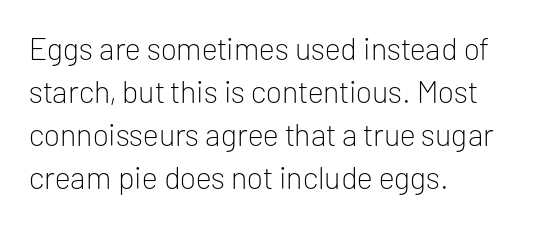
The image shows 31 px light sans-serif type, upright; set left-aligned, normal line spacing (1.39x), normal letter spacing, not underlined; low stroke contrast and a medium x-height.
